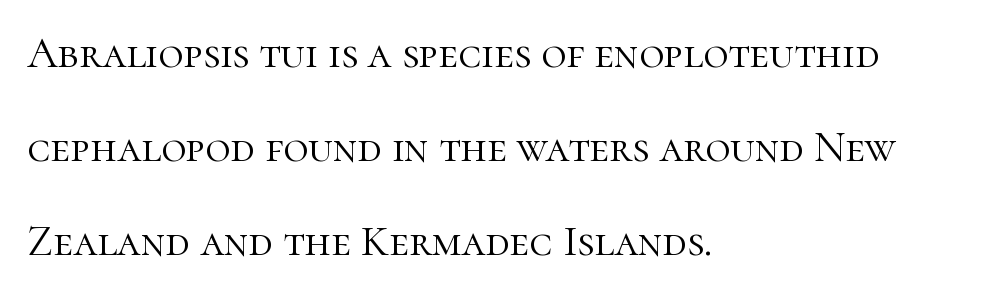
{"serif": "yes", "italic": "no", "bold": "no", "weight": "light", "width": "normal", "stroke_contrast": "high", "x_height": "medium", "monospaced": "no", "underline": "no", "align": "left", "line_spacing": "loose", "line_spacing_ratio": 2.19, "letter_spacing": "normal", "letter_spacing_em": 0.0, "glyph_px": 43}
